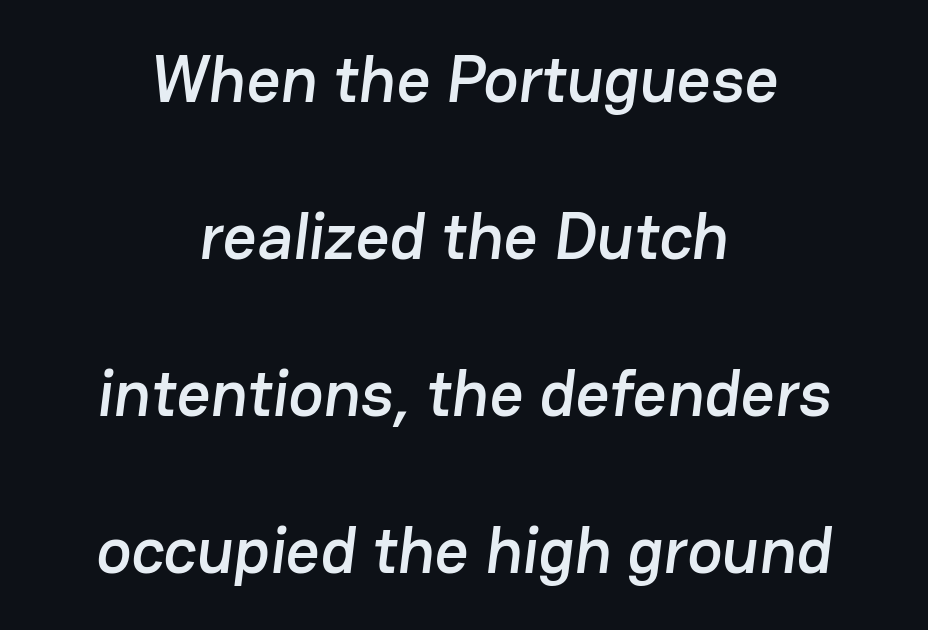
{"serif": "no", "width": "normal", "stroke_contrast": "low", "x_height": "medium", "monospaced": "no", "underline": "no", "align": "center", "line_spacing": "loose", "line_spacing_ratio": 2.38, "letter_spacing": "normal", "letter_spacing_em": 0.0, "glyph_px": 66}
